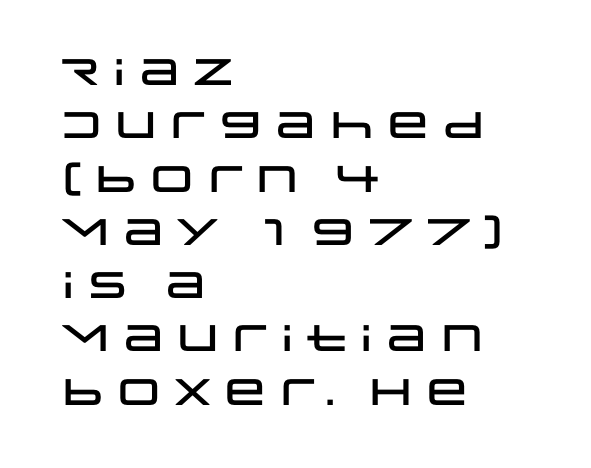
Q: Is the text italic (slanted)? A: No, it is upright.
Q: Is the typeface a serif or a sans-serif typeface? A: Sans-serif.
Q: Is the text underlined? A: No.
Q: How is the paragraph aligned? A: Left-aligned.
Q: Is the spacing between letters normal or unusually wide? A: Normal.
Q: Is the spacing between lines tight, normal or loose? A: Normal.
Q: Width (condensed, normal, or wide)? A: Wide.
Q: Stroke contrast? A: Low.
Q: x-height? A: Large.
Q: Monospaced? A: No.
